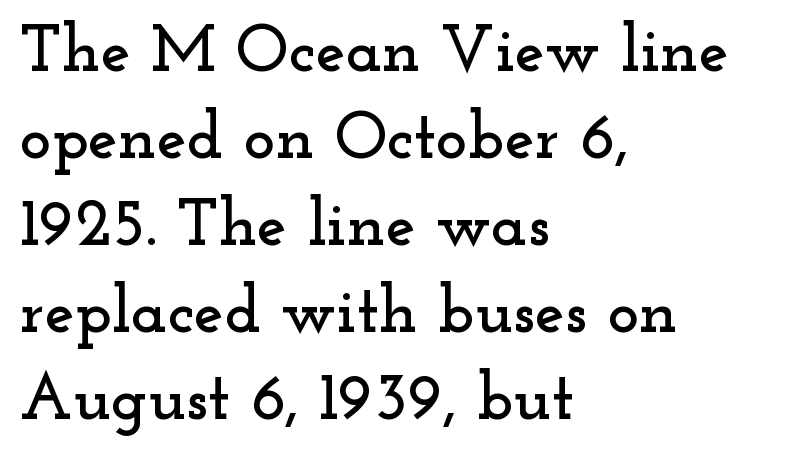
The paragraph shown leans on its left margin. Compared with typical body copy, the letter spacing here is the same. These lines were composed using upright roman letters. The space directly below the letters is spotless. Stroke terminals: seriffed.
